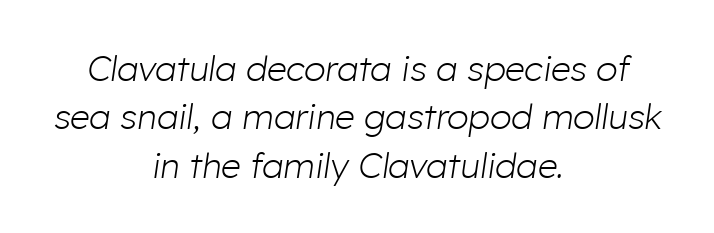
{"italic": "yes", "lean": "right", "slant_degrees": 8, "bold": "no", "weight": "light", "width": "normal", "stroke_contrast": "low", "x_height": "medium", "monospaced": "no", "underline": "no", "align": "center", "line_spacing": "normal", "line_spacing_ratio": 1.38, "letter_spacing": "normal", "letter_spacing_em": 0.0, "glyph_px": 35}
